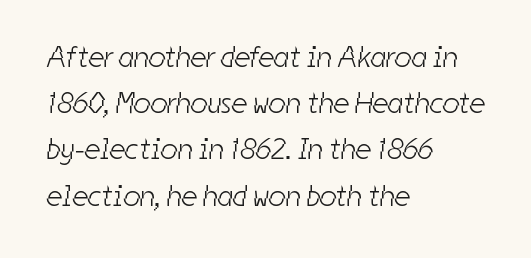
{"serif": "no", "bold": "no", "weight": "light", "width": "condensed", "stroke_contrast": "low", "x_height": "medium", "monospaced": "no", "underline": "no", "align": "left", "line_spacing": "normal", "line_spacing_ratio": 1.54, "letter_spacing": "normal", "letter_spacing_em": 0.0, "glyph_px": 30}
